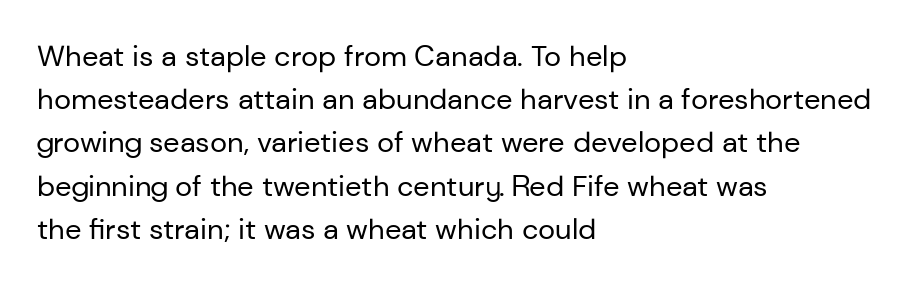
{"serif": "no", "italic": "no", "bold": "no", "weight": "regular", "width": "normal", "stroke_contrast": "low", "x_height": "medium", "monospaced": "no", "underline": "no", "align": "left", "line_spacing": "normal", "line_spacing_ratio": 1.49, "letter_spacing": "normal", "letter_spacing_em": 0.0, "glyph_px": 29}
